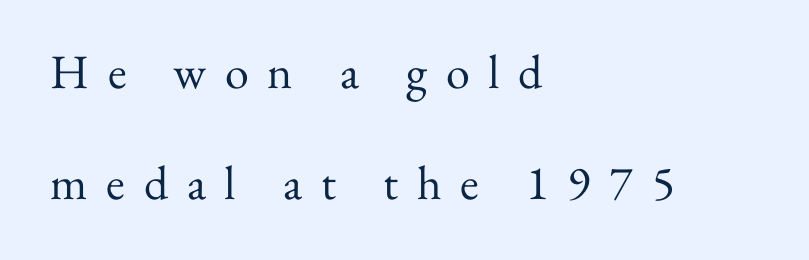
The characters display serif detailing at their extremities. Words float on clear page, feet unadorned. Characters remain perfectly vertical along every line. Notice how the passage keeps a crisp vertical edge on the left only. The strokes are not fattened; the text isn't bold.
